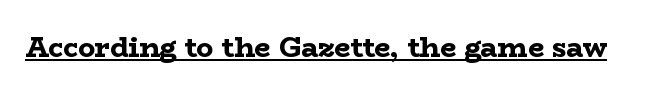
{"serif": "yes", "italic": "no", "bold": "yes", "weight": "bold", "width": "wide", "stroke_contrast": "low", "x_height": "medium", "monospaced": "no", "underline": "yes", "letter_spacing": "normal", "letter_spacing_em": 0.0, "glyph_px": 28}
